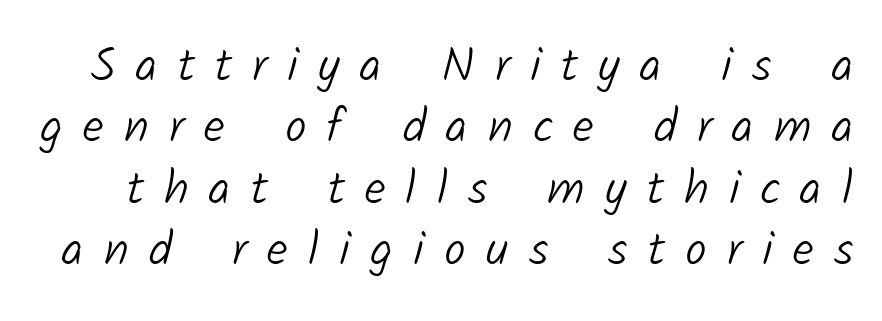
Is this a fixed-width face? No — the glyphs have proportional, varying widths. Baseline-to-baseline distance is the conventional proportion of letter height. The weight would be labelled regular, book, light, or lighter still. The type family on display is of the sans-serif kind.
